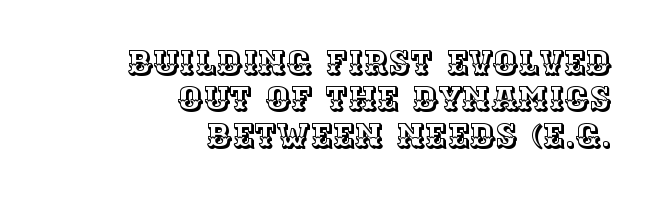
Letter spacing: default. In terms of leading, this rendering errs on the cramped side. Nobody drew a line under any word here. A roman cut, with each character standing at attention. Where is the straight margin? On the right.
